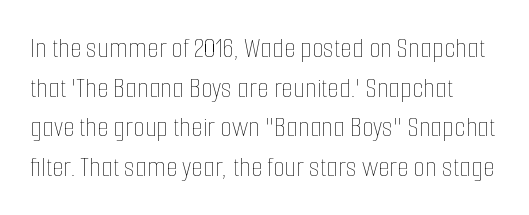
The image shows 30 px thin, condensed type, upright; set normal line spacing (1.32x), normal letter spacing, not underlined; low stroke contrast and a medium x-height.
